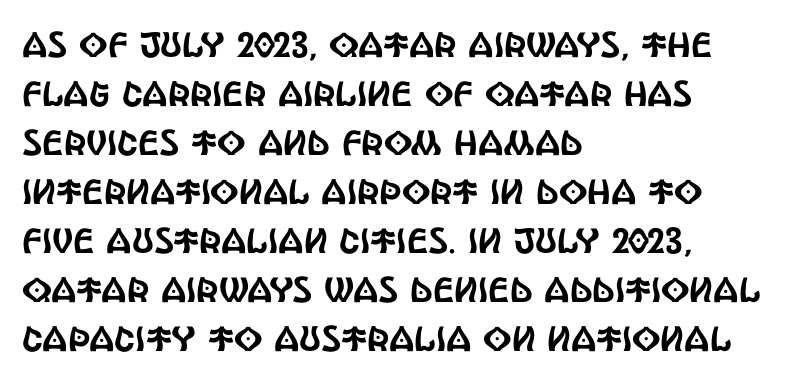
{"serif": "no", "italic": "no", "width": "condensed", "x_height": "large", "monospaced": "no", "underline": "no", "align": "left", "line_spacing": "normal", "line_spacing_ratio": 1.4, "letter_spacing": "normal", "letter_spacing_em": 0.0, "glyph_px": 35}
